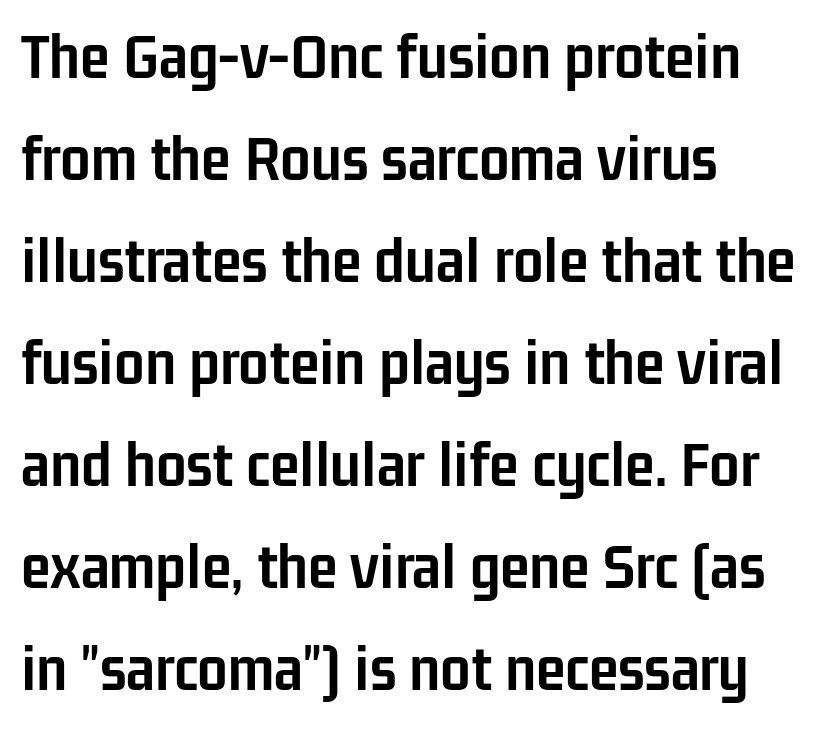
{"serif": "no", "italic": "no", "bold": "yes", "weight": "semibold", "width": "condensed", "stroke_contrast": "low", "x_height": "medium", "monospaced": "no", "underline": "no", "align": "left", "line_spacing": "normal", "line_spacing_ratio": 1.5, "letter_spacing": "normal", "letter_spacing_em": 0.0, "glyph_px": 68}
